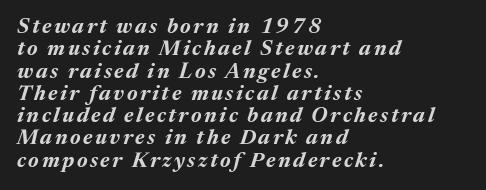
Q: Is the text bold? A: Yes.
Q: Is the text italic (slanted)? A: Yes, it leans right by about 17 degrees.
Q: Is the text underlined? A: No.
Q: How is the paragraph aligned? A: Left-aligned.
Q: Is the spacing between lines tight, normal or loose? A: Tight.
